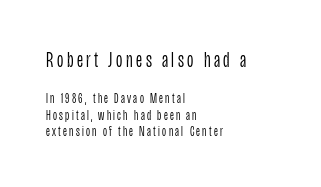
{"italic": "no", "bold": "no", "underline": "no", "align": "left", "line_spacing_ratio": 1.17, "larger_block": "first", "size_ratio": 1.57, "glyph_px": 22}
